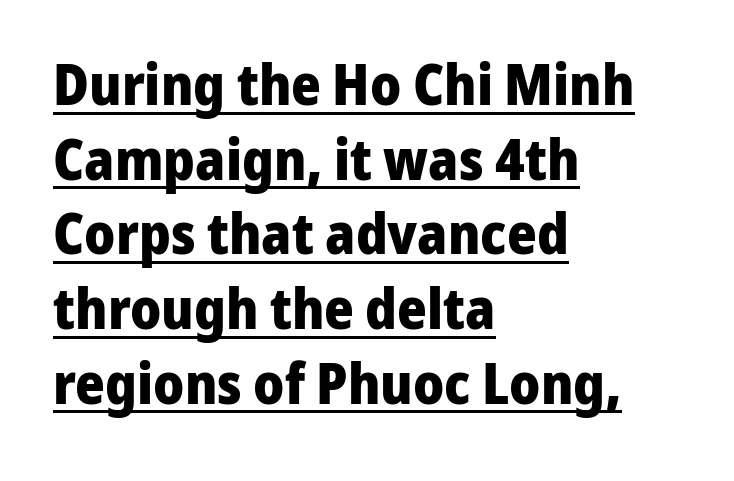
Successive baselines arrive at the customary interval. The text block is weighted toward the left margin, trailing off unevenly rightward. Nope, not italic — everything's standing straight. Emphasis is given by a line drawn under the lettering. Observe the ordinary spacing: letters are neighbours, not strangers.
